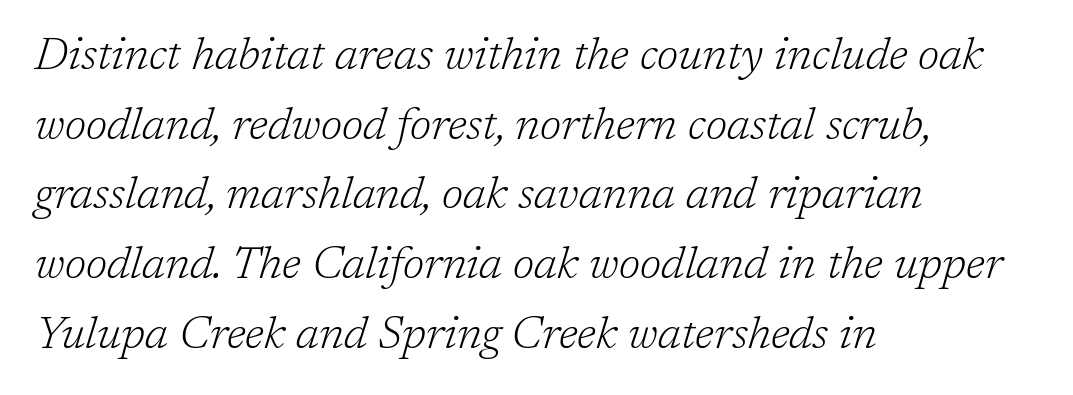
{"serif": "yes", "italic": "yes", "lean": "right", "slant_degrees": 17, "bold": "no", "weight": "light", "width": "normal", "stroke_contrast": "low", "x_height": "medium", "monospaced": "no", "underline": "no", "align": "left", "line_spacing": "normal", "line_spacing_ratio": 1.55, "letter_spacing": "normal", "letter_spacing_em": 0.0, "glyph_px": 45}
